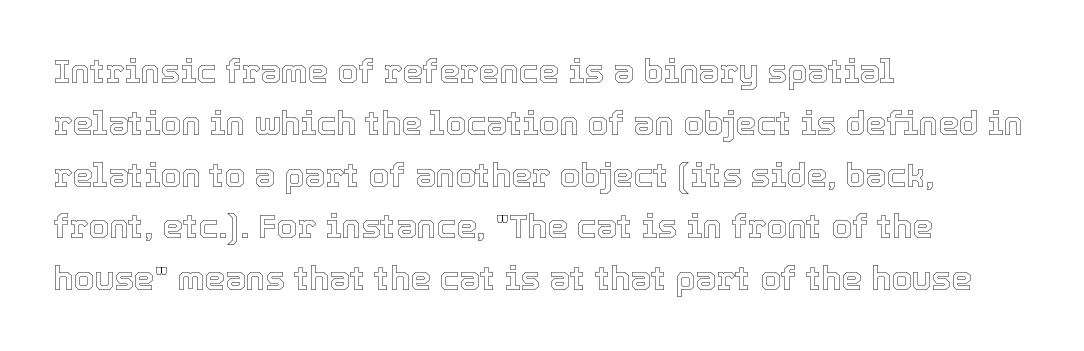
No italicization has been applied; the sample stays upright. Plain, unruled lines of type. The face used here is rendered with its standard letterfit. Spacing verdict: proportional, widths tailored to each character. How would I describe the line gaps? Plain and ordinary. Line beginnings align vertically; line endings do not.
